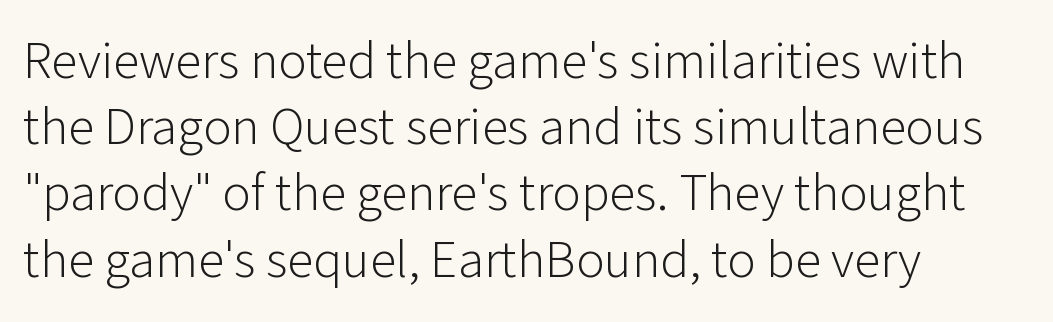
The image shows 53 px light sans-serif type, upright; set left-aligned, normal line spacing (1.25x), normal letter spacing, not underlined; low stroke contrast and a medium x-height.
